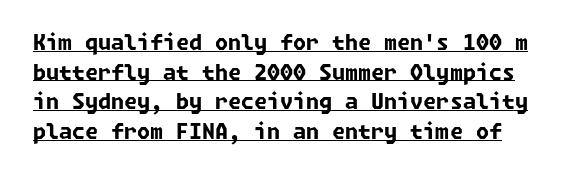
These characters rest on top of a visible drawn line. Heft: maximum for text — a bold. Honestly, the row spacing looks completely unremarkable. Compared with typical body copy, the letter spacing here is the same.
